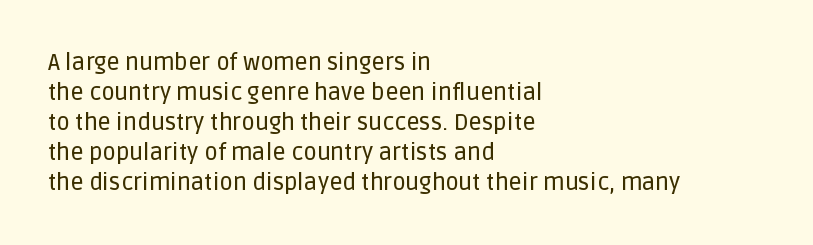
{"italic": "no", "underline": "no", "align": "left", "line_spacing": "normal", "line_spacing_ratio": 1.3, "letter_spacing": "normal", "letter_spacing_em": 0.0, "glyph_px": 23}
